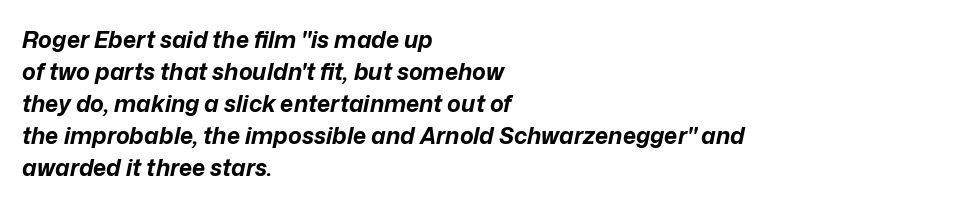
Rows of type keep a routine distance in the vertical direction. Compared with ordinary roman type, these characters are visibly tilted. Bold? Absolutely — the strokes are thick and heavy. The passage shown is not underscored anywhere.
